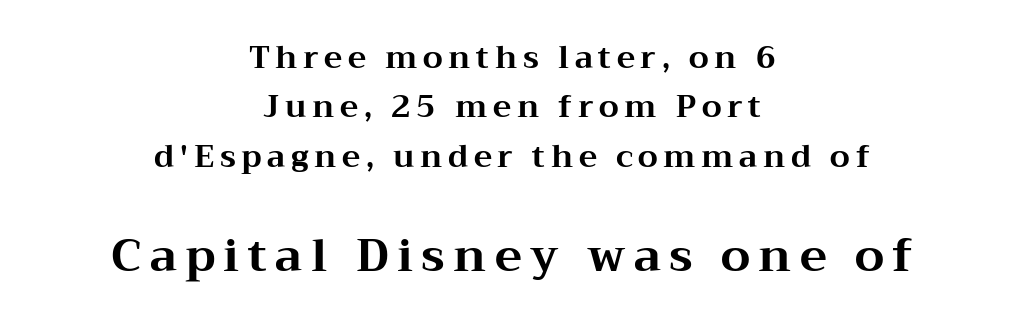
{"serif": "yes", "italic": "no", "bold": "yes", "weight": "bold", "width": "wide", "stroke_contrast": "medium", "x_height": "medium", "monospaced": "no", "underline": "no", "align": "center", "line_spacing": "normal", "line_spacing_ratio": 1.59, "larger_block": "second", "size_ratio": 1.48, "glyph_px": 46}
